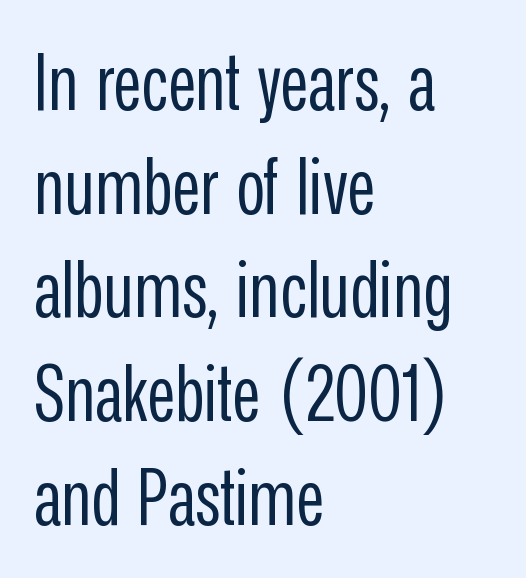
{"serif": "no", "italic": "no", "bold": "no", "weight": "regular", "width": "condensed", "stroke_contrast": "low", "x_height": "medium", "monospaced": "no", "underline": "no", "align": "left", "line_spacing": "normal", "line_spacing_ratio": 1.33, "letter_spacing": "normal", "letter_spacing_em": 0.0, "glyph_px": 78}
